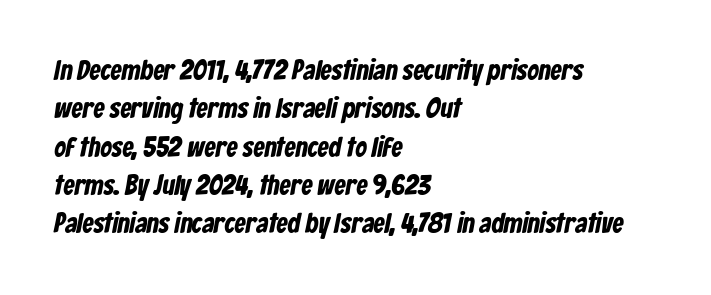
No extra tracking has been applied to these lines. Notice how descenders clear the ascenders below comfortably — that's standard leading. The foot of each line stays bare and open. Grotesque or geometric, the face here clearly has no serifs.
